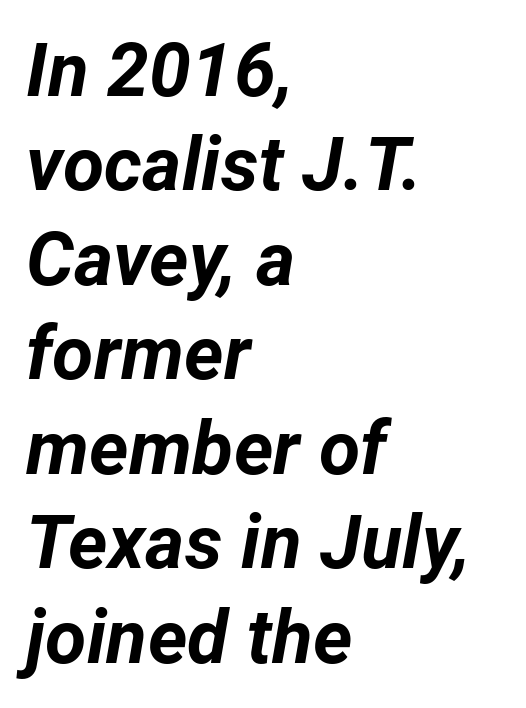
The image shows 75 px bold type, italic (leaning right); set left-aligned, normal line spacing (1.26x), normal letter spacing, not underlined; low stroke contrast and a medium x-height.
